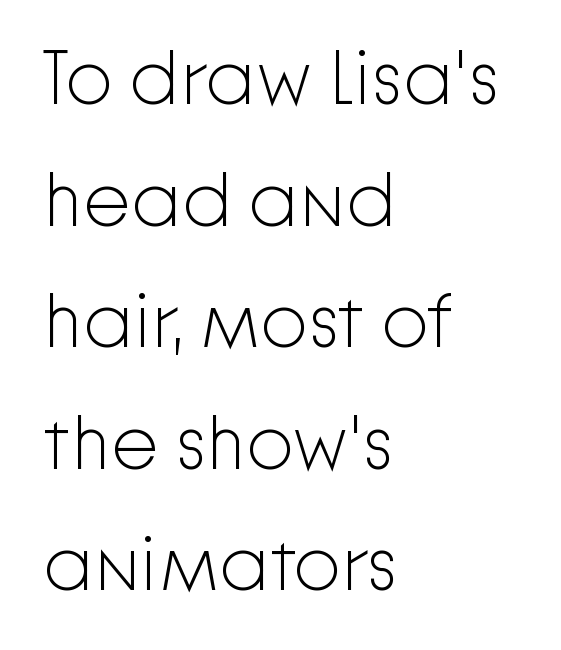
{"serif": "no", "italic": "no", "bold": "no", "weight": "light", "width": "normal", "stroke_contrast": "low", "x_height": "medium", "monospaced": "no", "underline": "no", "align": "left", "line_spacing": "normal", "line_spacing_ratio": 1.6, "letter_spacing": "normal", "letter_spacing_em": 0.0, "glyph_px": 76}
